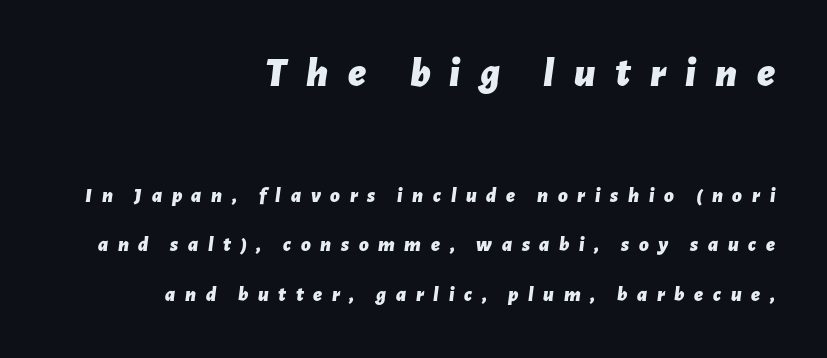
These lines are rendered in a variable-pitch font. In terms of leading, this rendering errs on the spacious side. Short and long lines alike share a common ending point at right. Here the glyphs are tracked loosely, breaking word shapes into spaced letters. How heavy is the stroke? Heavy — this is a bold.
